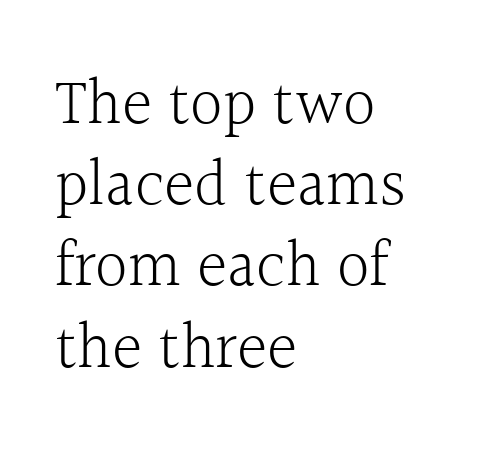
The image shows 65 px light serif type, upright; set left-aligned, normal line spacing (1.25x), normal letter spacing, not underlined; a medium x-height.
